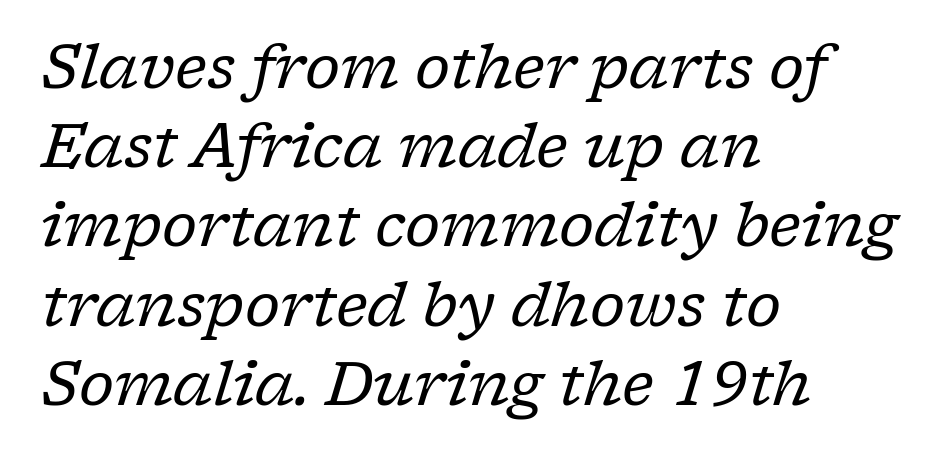
Q: Is the text bold? A: No.
Q: Is the text italic (slanted)? A: Yes, it leans right by about 17 degrees.
Q: Is the typeface a serif or a sans-serif typeface? A: Serif.
Q: Is the text underlined? A: No.
Q: How is the paragraph aligned? A: Left-aligned.
Q: Is the spacing between letters normal or unusually wide? A: Normal.
Q: Is the spacing between lines tight, normal or loose? A: Normal.
Q: Width (condensed, normal, or wide)? A: Normal.
Q: Stroke contrast? A: Low.
Q: x-height? A: Medium.
Q: Monospaced? A: No.
